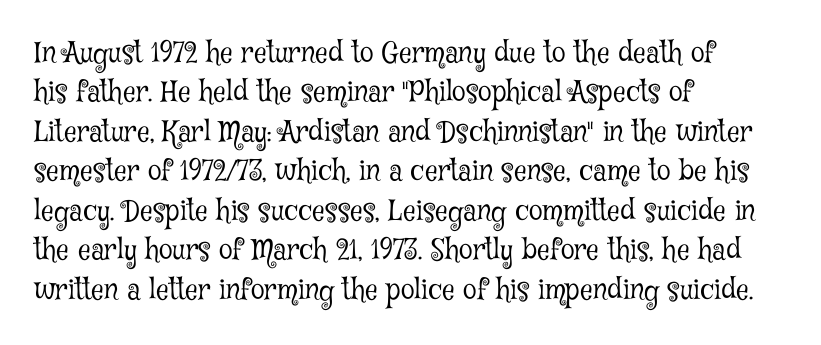
The image shows 28 px light, condensed serif type, upright; set left-aligned, normal line spacing (1.41x), normal letter spacing, not underlined; low stroke contrast and a medium x-height.
